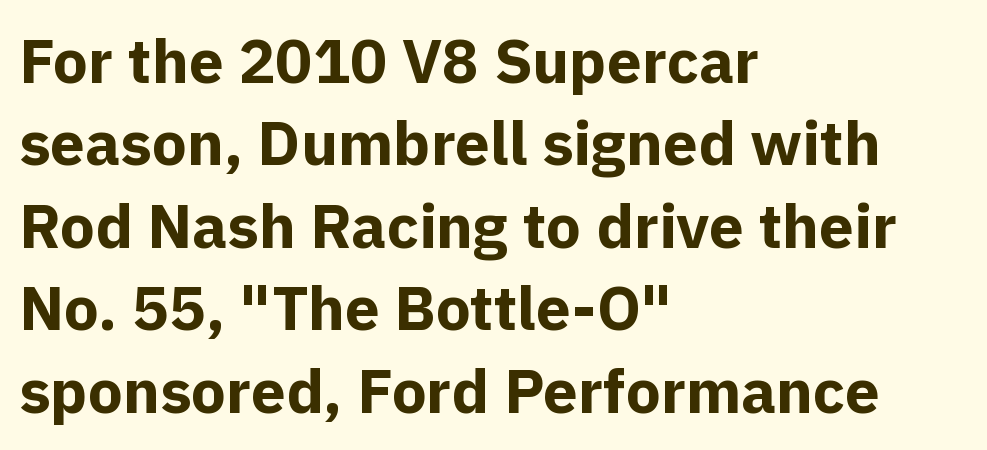
Line starts are locked; line ends wander. Every stem runs plumb, perpendicular to the baseline. Look at the stroke-to-counter ratio: heavy, a bold. Character widths vary here, with narrow letters taking less room than wide ones.
